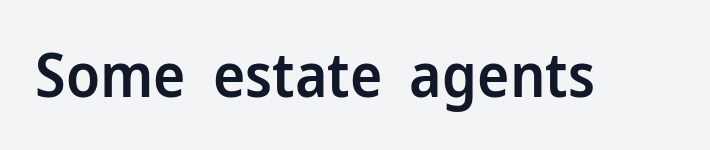
{"serif": "no", "italic": "no", "bold": "semi", "weight": "semibold", "width": "normal", "stroke_contrast": "low", "x_height": "medium", "monospaced": "no", "underline": "no", "letter_spacing": "normal", "letter_spacing_em": 0.0, "glyph_px": 61}
